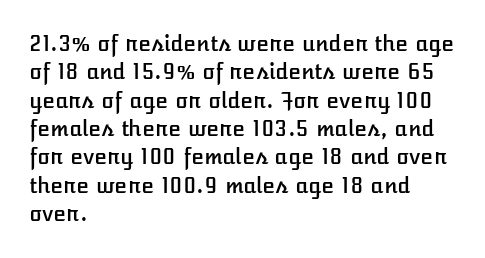
The image shows 21 px text type, upright; set left-aligned, normal line spacing (1.35x), normal letter spacing, not underlined.
